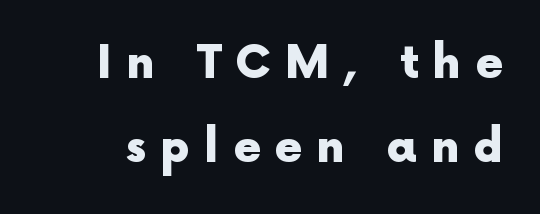
You could only call the tracking loose — the letters float apart. The letters stand straight up with perfectly vertical stems. The zone under the glyphs is completely vacant. Heavy-handed strokes throughout: this text is bold.
